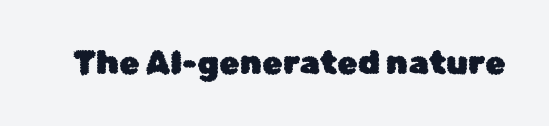
{"serif": "no", "italic": "no", "width": "normal", "stroke_contrast": "low", "x_height": "medium", "monospaced": "no", "underline": "no", "letter_spacing": "normal", "letter_spacing_em": 0.0, "glyph_px": 33}
